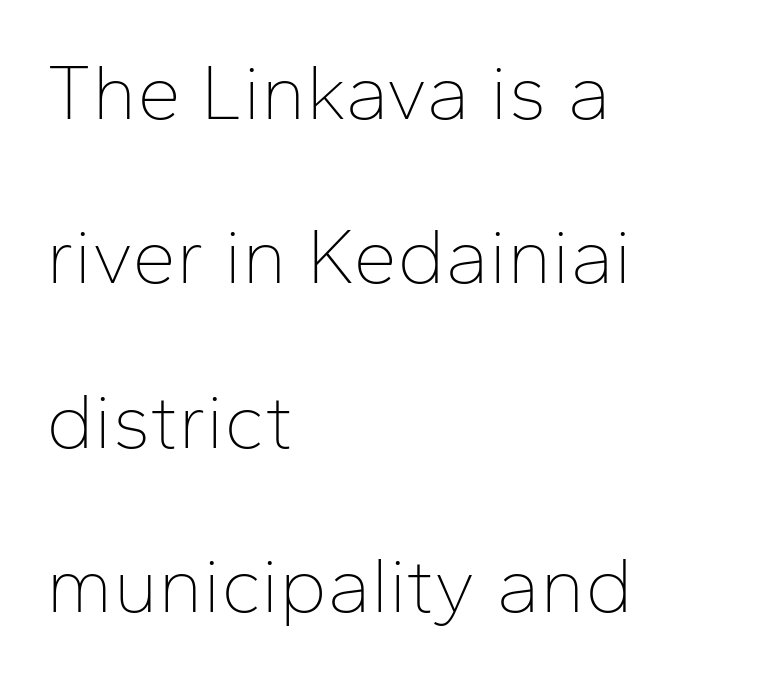
{"serif": "no", "italic": "no", "bold": "no", "weight": "thin", "width": "normal", "stroke_contrast": "low", "x_height": "medium", "monospaced": "no", "underline": "no", "align": "left", "line_spacing": "loose", "line_spacing_ratio": 2.08, "letter_spacing": "normal", "letter_spacing_em": 0.0, "glyph_px": 79}
